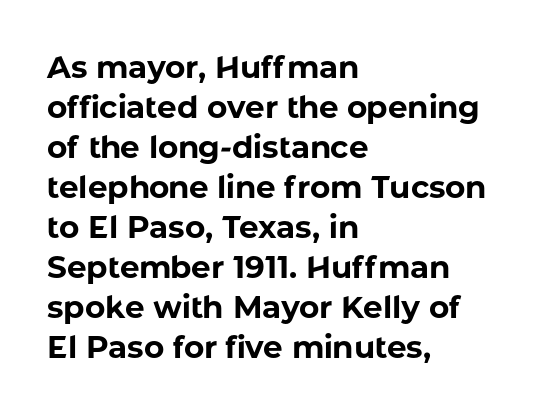
Q: Is the text bold? A: Yes.
Q: Is the text italic (slanted)? A: No, it is upright.
Q: Is the typeface a serif or a sans-serif typeface? A: Sans-serif.
Q: Is the text underlined? A: No.
Q: How is the paragraph aligned? A: Left-aligned.
Q: Is the spacing between letters normal or unusually wide? A: Normal.
Q: Is the spacing between lines tight, normal or loose? A: Normal.
Q: Width (condensed, normal, or wide)? A: Normal.
Q: Stroke contrast? A: Low.
Q: x-height? A: Medium.
Q: Monospaced? A: No.
